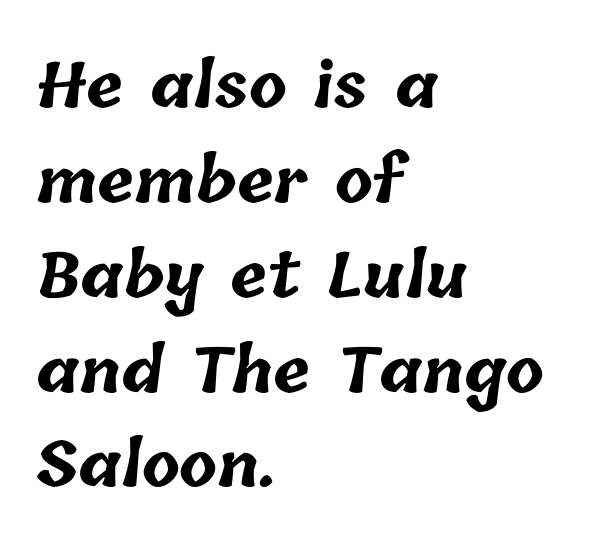
{"bold": "yes", "weight": "bold", "width": "normal", "stroke_contrast": "low", "x_height": "medium", "monospaced": "no", "underline": "no", "align": "left", "line_spacing": "normal", "line_spacing_ratio": 1.53, "letter_spacing": "normal", "letter_spacing_em": 0.0, "glyph_px": 62}
